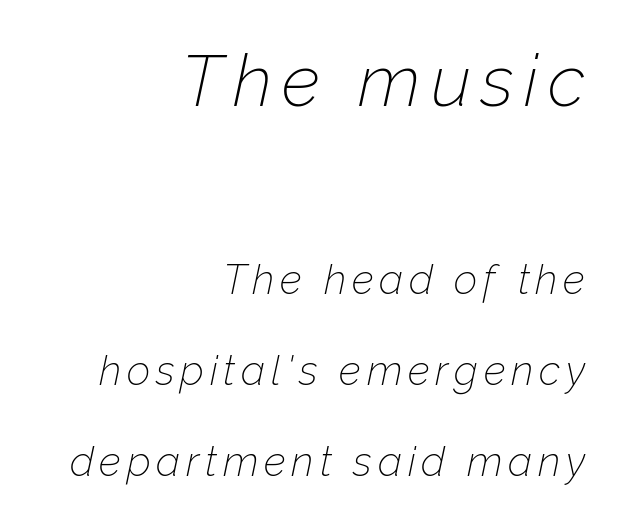
Q: Is the text bold? A: No.
Q: Is the text italic (slanted)? A: Yes, it leans right by about 12 degrees.
Q: Is the text underlined? A: No.
Q: How is the paragraph aligned? A: Right-aligned.
Q: Is the spacing between lines tight, normal or loose? A: Loose.
Q: Which block of text is set in a larger size, the first (top) or the second (bottom)? A: The first (top) one.
Q: Width (condensed, normal, or wide)? A: Normal.
Q: Stroke contrast? A: Low.
Q: x-height? A: Medium.
Q: Monospaced? A: No.
